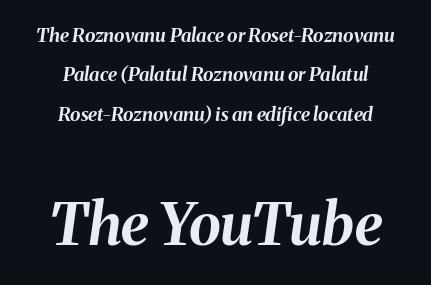
Q: Is the text bold? A: Yes.
Q: Is the text italic (slanted)? A: Yes, it leans right by about 8 degrees.
Q: Is the text underlined? A: No.
Q: How is the paragraph aligned? A: Centered.
Q: Is the spacing between letters normal or unusually wide? A: Normal.
Q: Is the spacing between lines tight, normal or loose? A: Loose.
Q: Which block of text is set in a larger size, the first (top) or the second (bottom)? A: The second (bottom) one.
Q: Width (condensed, normal, or wide)? A: Normal.
Q: Stroke contrast? A: Medium.
Q: x-height? A: Medium.
Q: Monospaced? A: No.
